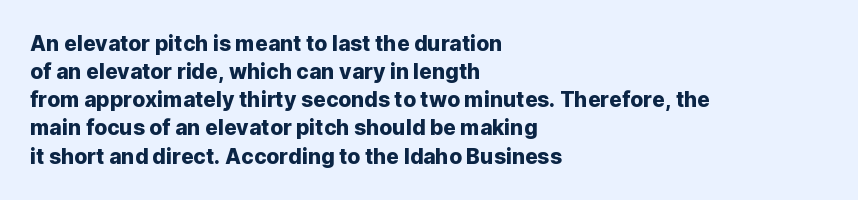
Teacher's note: observe the even left margin — that is flush-left alignment. No italicization has been applied; the sample stays upright. Clear beneath every line of the passage. Honestly, the letter spacing is just normal — you wouldn't notice it. A typesetter would call this leading conventional body-copy spacing.
